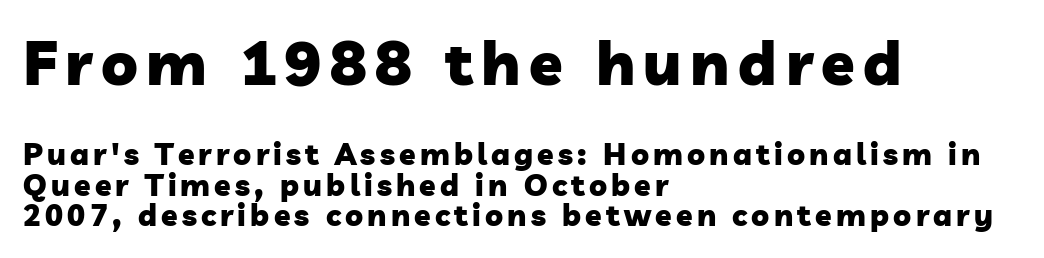
The font family rendered here belongs to the sans-serif group. Interline gaps are noticeably narrow in this sample. Does the weight exceed regular? Yes, all the way to bold. Horizontally, the lines are justified to the leading edge only.
